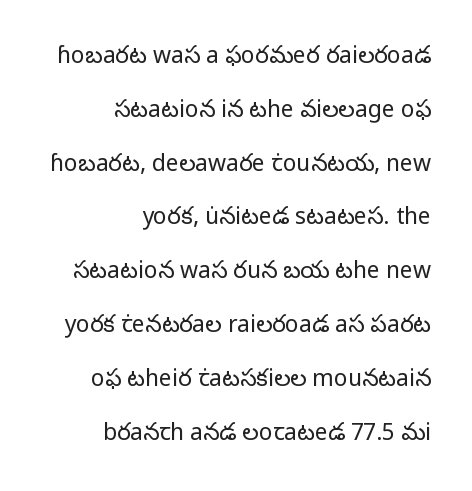
Q: Is the text bold? A: No.
Q: Is the text italic (slanted)? A: No, it is upright.
Q: Is the text underlined? A: No.
Q: How is the paragraph aligned? A: Right-aligned.
Q: Is the spacing between letters normal or unusually wide? A: Normal.
Q: Is the spacing between lines tight, normal or loose? A: Loose.
